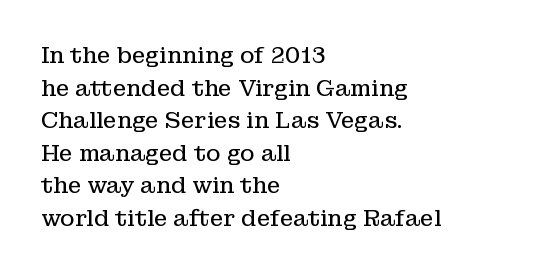
Q: Is the text bold? A: No.
Q: Is the text italic (slanted)? A: No, it is upright.
Q: Is the text underlined? A: No.
Q: How is the paragraph aligned? A: Left-aligned.
Q: Is the spacing between letters normal or unusually wide? A: Normal.
Q: Is the spacing between lines tight, normal or loose? A: Normal.
